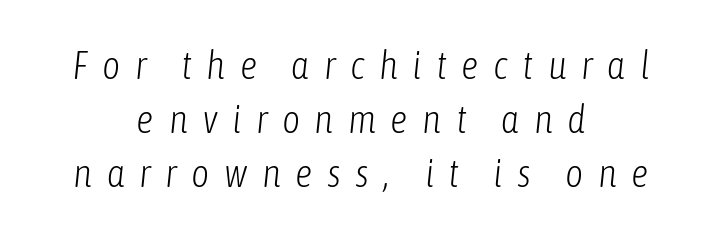
Q: Is the text bold? A: No.
Q: Is the text italic (slanted)? A: Yes, it leans right by about 6 degrees.
Q: Is the text underlined? A: No.
Q: How is the paragraph aligned? A: Centered.
Q: Is the spacing between letters normal or unusually wide? A: Unusually wide.
Q: Is the spacing between lines tight, normal or loose? A: Normal.
Q: Width (condensed, normal, or wide)? A: Condensed.
Q: Stroke contrast? A: Low.
Q: x-height? A: Medium.
Q: Monospaced? A: No.
